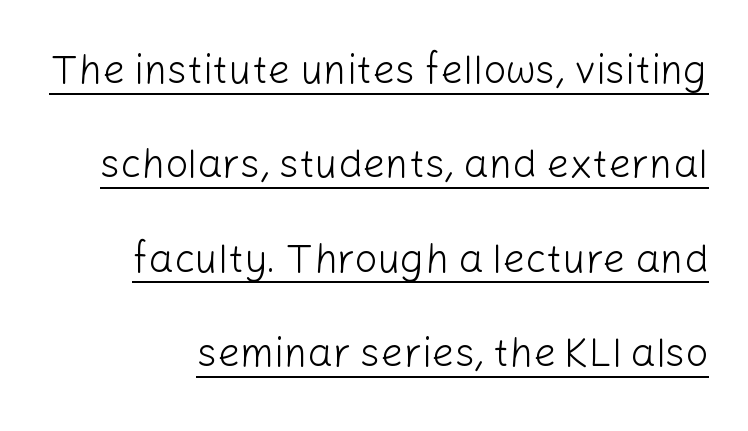
Q: Is the text bold? A: No.
Q: Is the text italic (slanted)? A: No, it is upright.
Q: Is the typeface a serif or a sans-serif typeface? A: Sans-serif.
Q: Is the text underlined? A: Yes.
Q: Is the spacing between letters normal or unusually wide? A: Normal.
Q: Is the spacing between lines tight, normal or loose? A: Loose.
Q: Width (condensed, normal, or wide)? A: Normal.
Q: Stroke contrast? A: Low.
Q: x-height? A: Medium.
Q: Monospaced? A: No.
